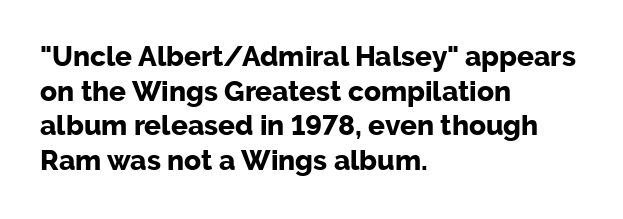
Q: Is the text bold? A: Yes.
Q: Is the text italic (slanted)? A: No, it is upright.
Q: Is the typeface a serif or a sans-serif typeface? A: Sans-serif.
Q: Is the text underlined? A: No.
Q: How is the paragraph aligned? A: Left-aligned.
Q: Is the spacing between letters normal or unusually wide? A: Normal.
Q: Width (condensed, normal, or wide)? A: Normal.
Q: Stroke contrast? A: Low.
Q: x-height? A: Medium.
Q: Monospaced? A: No.
